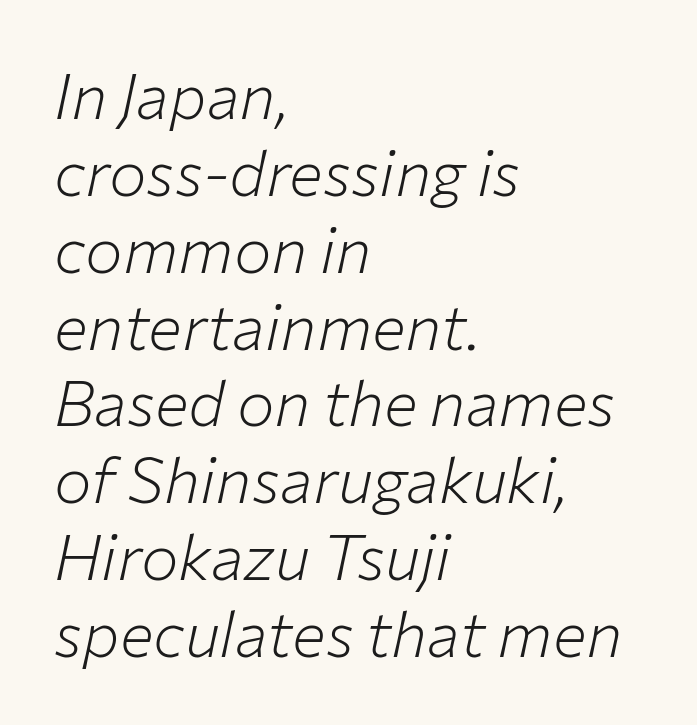
Q: Is the text bold? A: No.
Q: Is the text italic (slanted)? A: Yes, it leans right by about 12 degrees.
Q: Is the text underlined? A: No.
Q: How is the paragraph aligned? A: Left-aligned.
Q: Is the spacing between letters normal or unusually wide? A: Normal.
Q: Width (condensed, normal, or wide)? A: Normal.
Q: Stroke contrast? A: Low.
Q: x-height? A: Medium.
Q: Monospaced? A: No.
